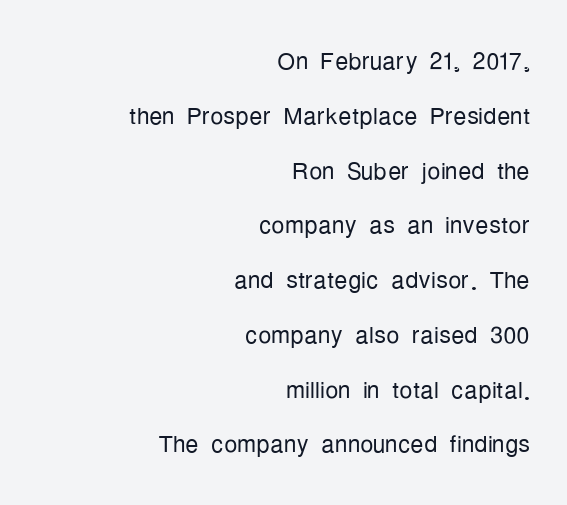
The image shows 33 px light, condensed sans-serif type, upright; set right-aligned, normal line spacing (1.66x), normal letter spacing, not underlined; low stroke contrast and a medium x-height.
